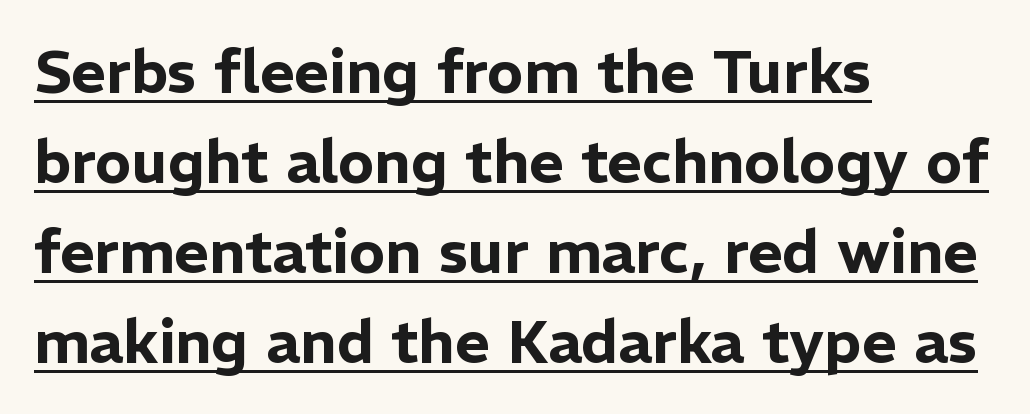
There is no visible air inserted between adjacent glyphs. A typesetter would mark this as roman, not italic. A continuous stroke trails under the words, as in a hyperlink. A typesetter would call this proportional, since set widths differ per character. Whoever set this chose a conventional vertical rhythm.
